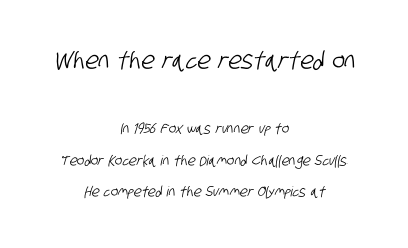
The image shows 24 px text type; set centered, loose line spacing (2.25x), normal letter spacing, not underlined; the first (top) block is 1.71x larger.
